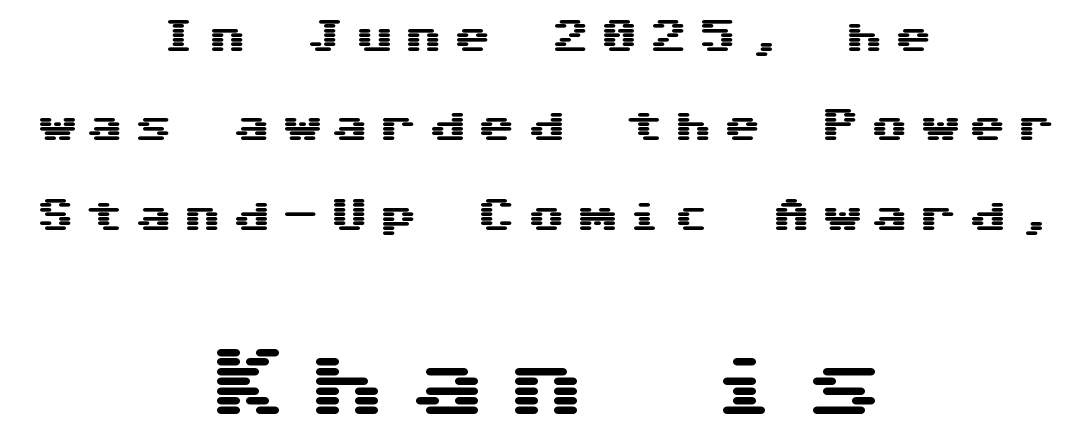
{"serif": "no", "italic": "no", "width": "wide", "stroke_contrast": "medium", "x_height": "medium", "underline": "no", "align": "center", "line_spacing": "loose", "line_spacing_ratio": 2.35, "letter_spacing": "wide", "letter_spacing_em": 0.29, "larger_block": "second", "size_ratio": 2.03, "glyph_px": 77}
